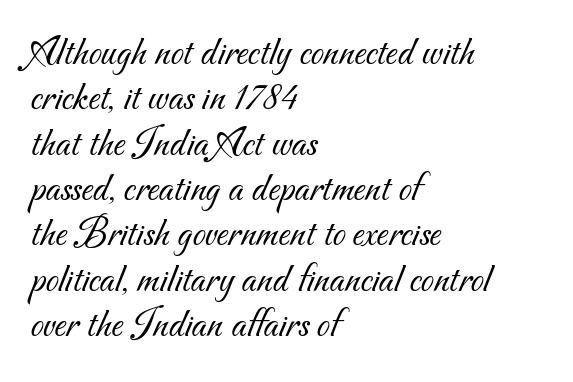
The baseline area is clear. Think of a printed novel: that variable character pitch is what you see here. Quick note: interline space is minimal. These glyphs show unthickened strokes, regular width or finer.
